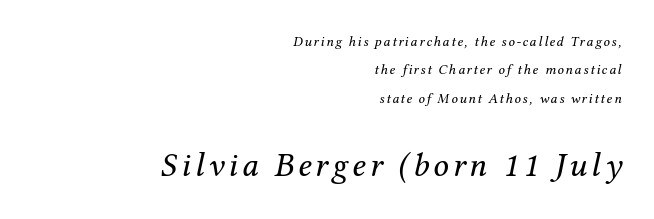
{"serif": "yes", "italic": "yes", "lean": "right", "slant_degrees": 12, "bold": "no", "weight": "regular", "width": "normal", "stroke_contrast": "medium", "x_height": "medium", "monospaced": "no", "underline": "no", "align": "right", "line_spacing": "loose", "line_spacing_ratio": 2.02, "larger_block": "second", "size_ratio": 2.43, "glyph_px": 34}
